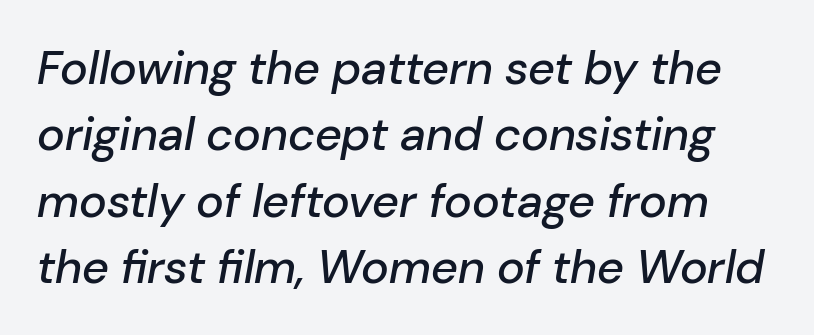
{"italic": "yes", "lean": "right", "slant_degrees": 10, "width": "normal", "stroke_contrast": "low", "x_height": "medium", "monospaced": "no", "underline": "no", "line_spacing": "normal", "line_spacing_ratio": 1.41, "letter_spacing": "normal", "letter_spacing_em": 0.0, "glyph_px": 47}
